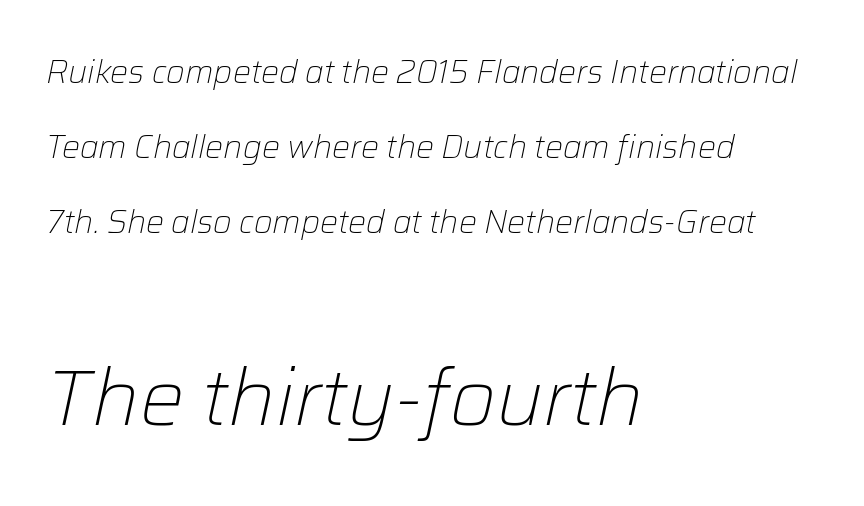
Vertical stems look standard width or narrower in stroke. Proportional: the letters do not fall into vertical columns. Note: smaller setting up top, larger setting below. Anything drawn beneath the words? Only blank space. If you measured baseline to baseline, you'd find a long distance.
